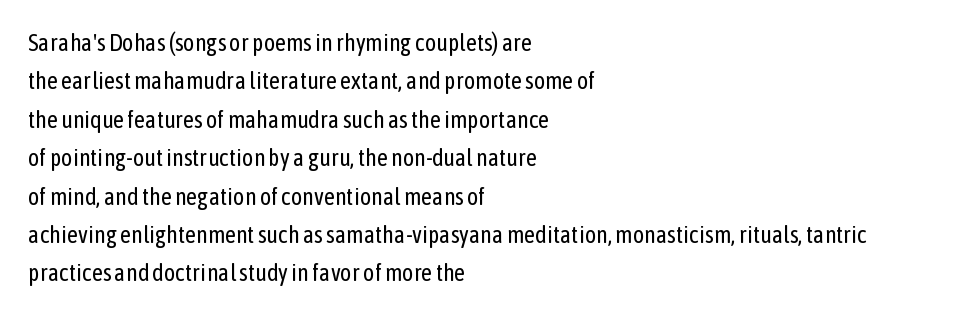
Plain, unruled lines of type. No heavy texture on the line: the type isn't bold. Look at the tracking — it's just the regular setting, nothing added. The axis of the letterforms is exactly vertical. The rows are spaced the way most documents space them.
